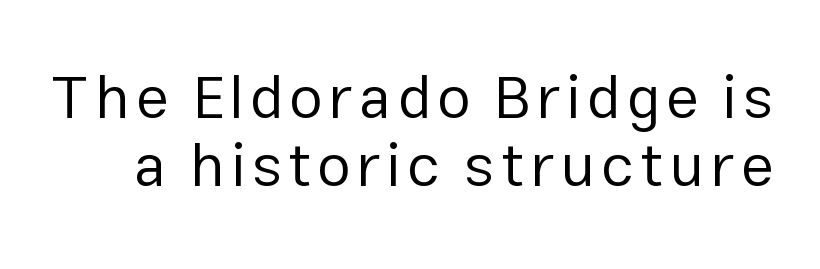
{"serif": "no", "italic": "no", "bold": "no", "weight": "regular", "width": "normal", "stroke_contrast": "low", "x_height": "medium", "monospaced": "no", "underline": "no", "line_spacing": "tight", "line_spacing_ratio": 1.13, "glyph_px": 60}
